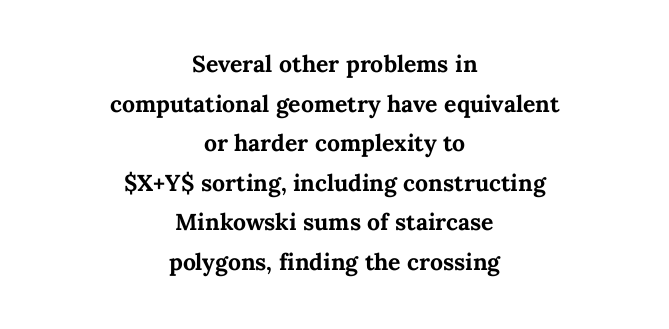
The image shows 23 px bold type, upright; set centered, line spacing 1.72x, normal letter spacing, not underlined.
